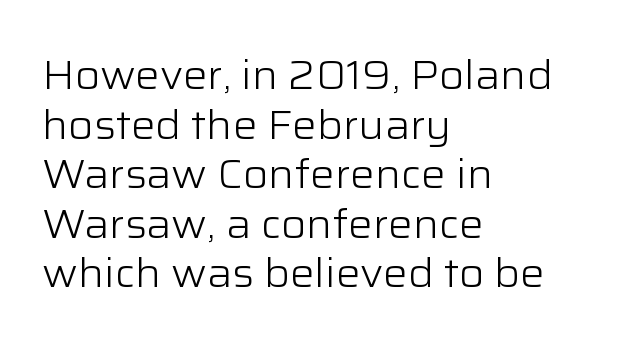
This is not heavy type; no bold has been used. Anything drawn beneath the words? Only blank space. Short and long lines alike share a common starting point at left. Notice how the stems are strictly vertical — no italics here.
